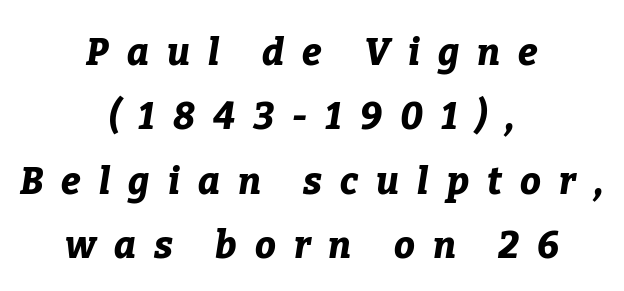
A student would call this center alignment; a typographer would say set centered. Does the lettering tilt? It does — this is italic. The zone under the glyphs is completely vacant. Loose tracking; the words dissolve into strings of separated letters. The passage shown is typed in a proportional face where columns would drift.
